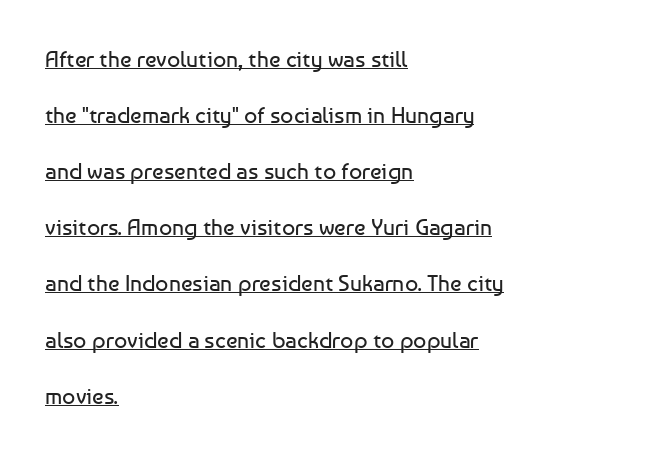
Visually the block forms a straight wall on the left and a jagged coastline on the right. You could fit nearly another row in the gap between these rows. Between one letter and the next there's only the usual sliver of space. No extra ink here — the face is not bold. Italic? Not at all — the glyphs are vertical. Beneath each row of characters lies a ruled line.
